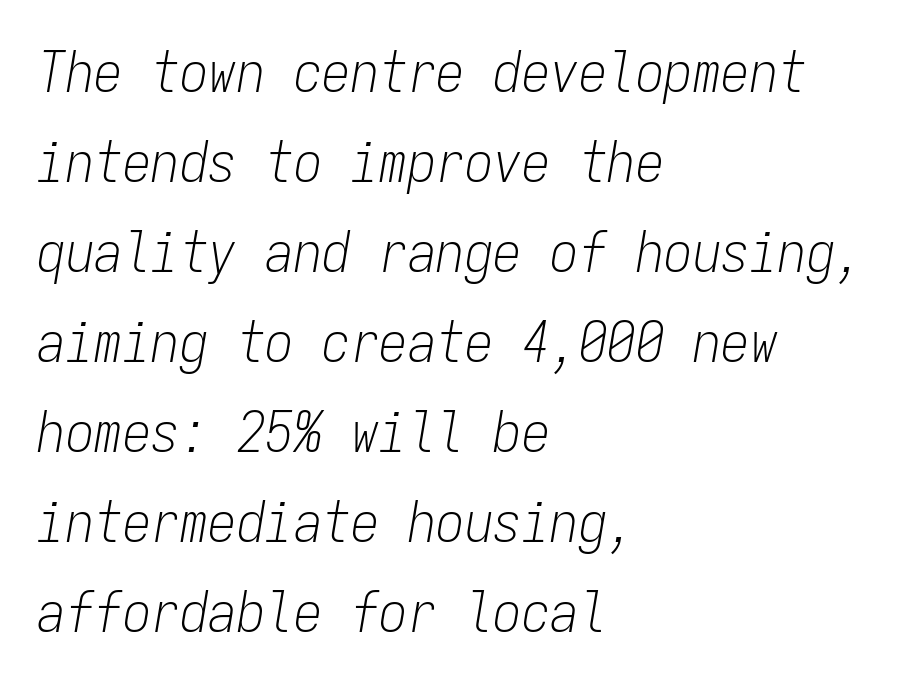
{"italic": "yes", "lean": "right", "slant_degrees": 9, "bold": "no", "weight": "light", "width": "condensed", "stroke_contrast": "low", "x_height": "medium", "monospaced": "yes", "underline": "no", "align": "left", "line_spacing": "normal", "line_spacing_ratio": 1.58, "letter_spacing": "normal", "letter_spacing_em": 0.0, "glyph_px": 57}
